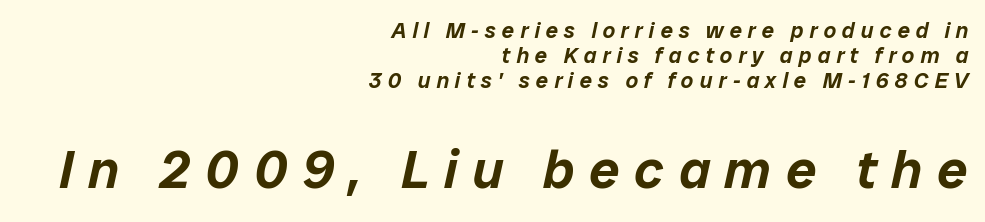
{"italic": "yes", "lean": "right", "slant_degrees": 12, "width": "normal", "stroke_contrast": "low", "x_height": "medium", "monospaced": "no", "underline": "no", "align": "right", "line_spacing": "tight", "line_spacing_ratio": 1.14, "letter_spacing": "wide", "letter_spacing_em": 0.27, "larger_block": "second", "size_ratio": 2.45, "glyph_px": 54}
